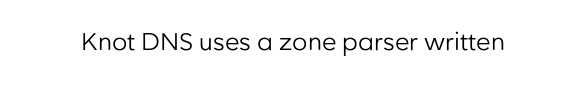
The image shows 24 px text type, upright; set normal letter spacing, not underlined.
